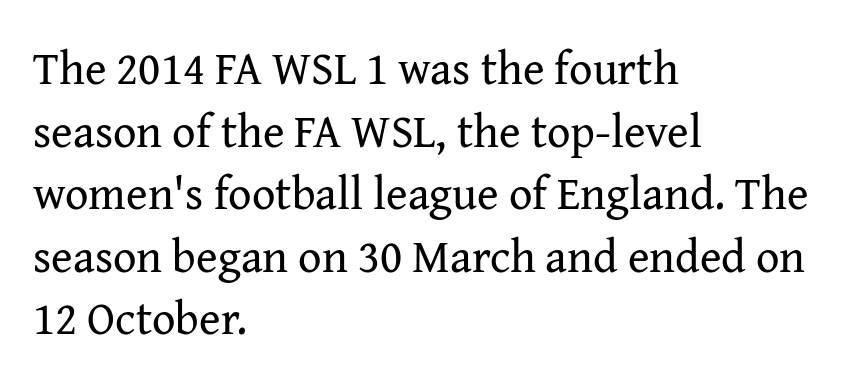
Q: Is the text bold? A: No.
Q: Is the text italic (slanted)? A: No, it is upright.
Q: Is the typeface a serif or a sans-serif typeface? A: Serif.
Q: Is the text underlined? A: No.
Q: How is the paragraph aligned? A: Left-aligned.
Q: Is the spacing between letters normal or unusually wide? A: Normal.
Q: Is the spacing between lines tight, normal or loose? A: Normal.
Q: Width (condensed, normal, or wide)? A: Normal.
Q: Stroke contrast? A: Medium.
Q: x-height? A: Medium.
Q: Monospaced? A: No.
